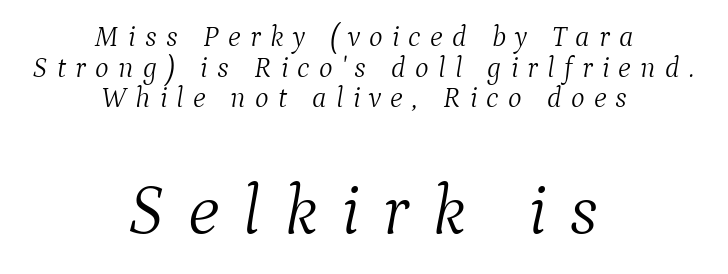
The image shows 72 px light serif type, italic (leaning right); set centered, tight line spacing (1.06x), unusually wide letter spacing (+0.32 em), not underlined; the second (bottom) block is 2.48x larger; medium stroke contrast and a medium x-height.
